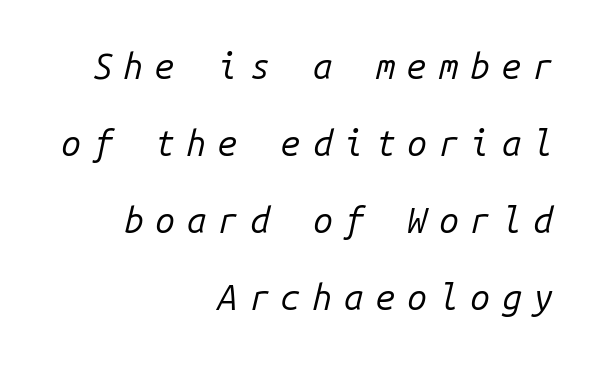
The image shows 35 px regular-weight type, italic (leaning right), monospaced; set right-aligned, loose line spacing (2.2x), unusually wide letter spacing (+0.34 em), not underlined; low stroke contrast and a medium x-height.
